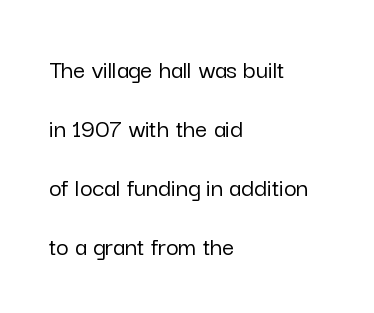
Q: Is the text italic (slanted)? A: No, it is upright.
Q: Is the text underlined? A: No.
Q: How is the paragraph aligned? A: Left-aligned.
Q: Is the spacing between letters normal or unusually wide? A: Normal.
Q: Is the spacing between lines tight, normal or loose? A: Loose.
